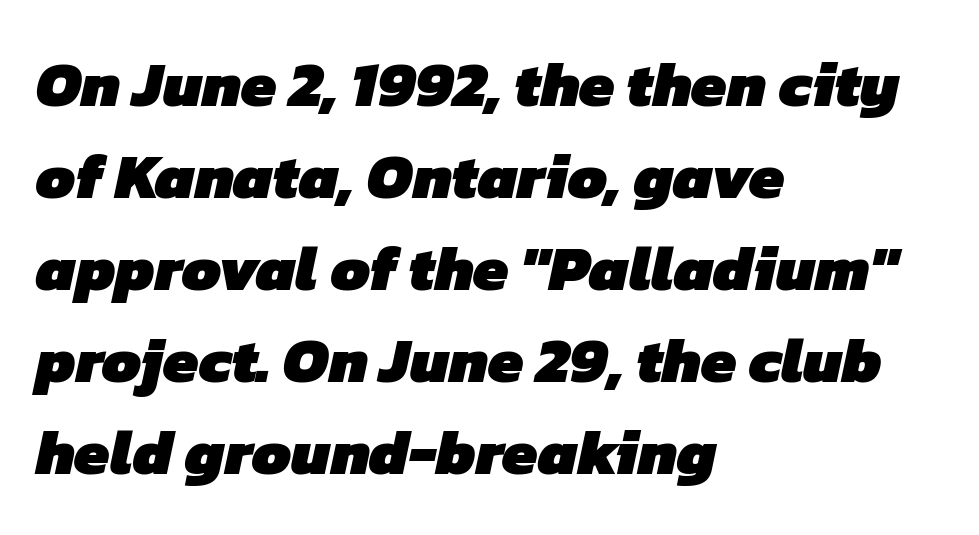
Q: Is the text bold? A: Yes.
Q: Is the typeface a serif or a sans-serif typeface? A: Sans-serif.
Q: Is the text underlined? A: No.
Q: How is the paragraph aligned? A: Left-aligned.
Q: Is the spacing between letters normal or unusually wide? A: Normal.
Q: Is the spacing between lines tight, normal or loose? A: Normal.
Q: Width (condensed, normal, or wide)? A: Normal.
Q: Stroke contrast? A: Low.
Q: x-height? A: Medium.
Q: Monospaced? A: No.
